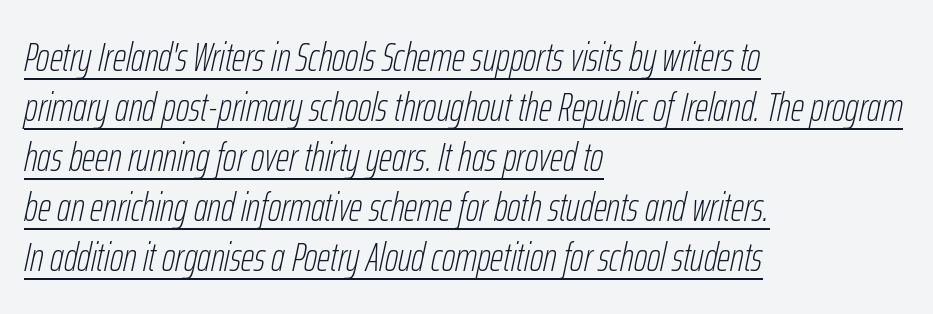
Q: Is the text bold? A: No.
Q: Is the text italic (slanted)? A: Yes, it leans right by about 12 degrees.
Q: Is the text underlined? A: Yes.
Q: How is the paragraph aligned? A: Left-aligned.
Q: Is the spacing between letters normal or unusually wide? A: Normal.
Q: Width (condensed, normal, or wide)? A: Condensed.
Q: Stroke contrast? A: Low.
Q: x-height? A: Medium.
Q: Monospaced? A: No.
